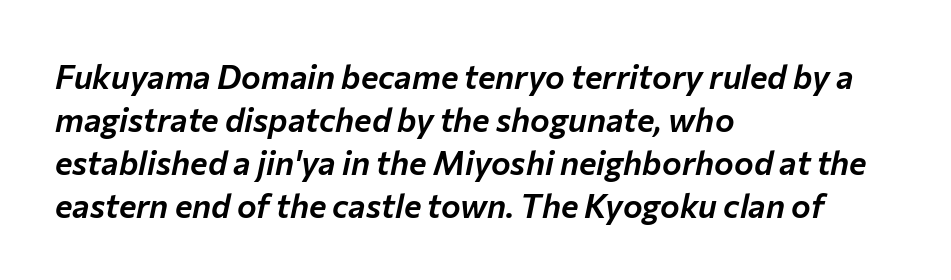
{"italic": "yes", "lean": "right", "slant_degrees": 12, "width": "normal", "stroke_contrast": "low", "x_height": "medium", "monospaced": "no", "underline": "no", "align": "left", "line_spacing": "normal", "line_spacing_ratio": 1.3, "letter_spacing": "normal", "letter_spacing_em": 0.0, "glyph_px": 33}
